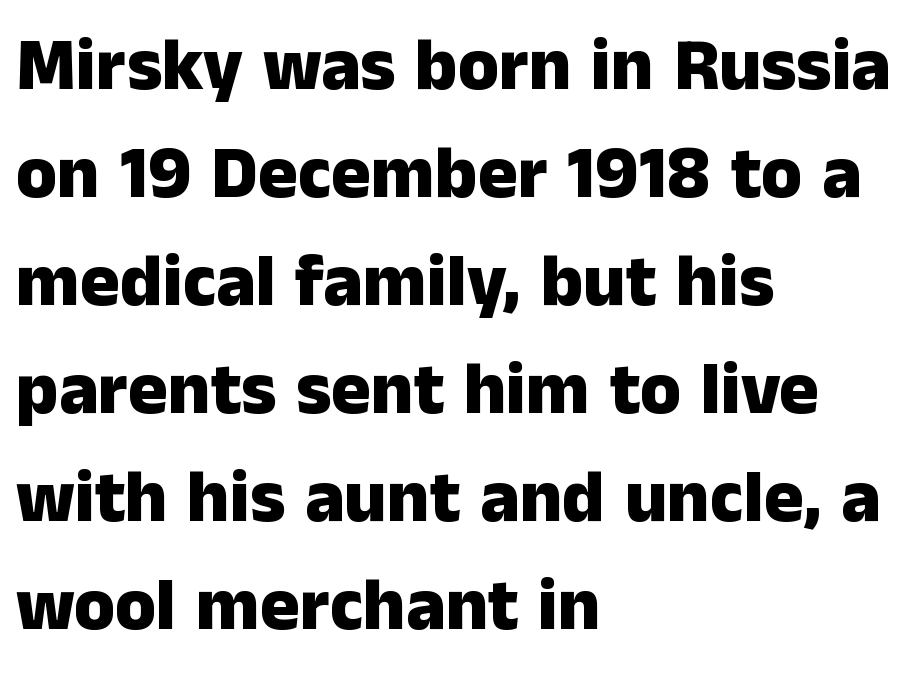
{"serif": "no", "italic": "no", "bold": "yes", "weight": "heavy", "width": "normal", "stroke_contrast": "low", "x_height": "medium", "monospaced": "no", "underline": "no", "align": "left", "line_spacing": "normal", "line_spacing_ratio": 1.46, "letter_spacing": "normal", "letter_spacing_em": 0.0, "glyph_px": 74}
